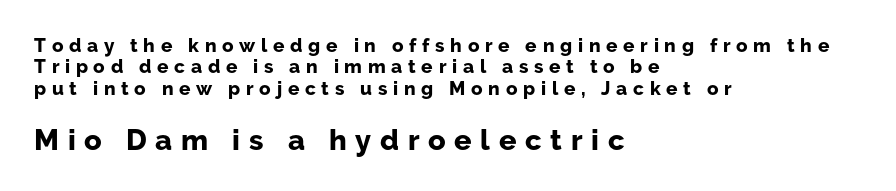
{"serif": "no", "italic": "no", "bold": "yes", "weight": "bold", "width": "normal", "stroke_contrast": "low", "x_height": "medium", "monospaced": "no", "underline": "no", "align": "left", "line_spacing": "tight", "line_spacing_ratio": 1.13, "letter_spacing": "wide", "letter_spacing_em": 0.3, "larger_block": "second", "size_ratio": 1.53, "glyph_px": 29}
